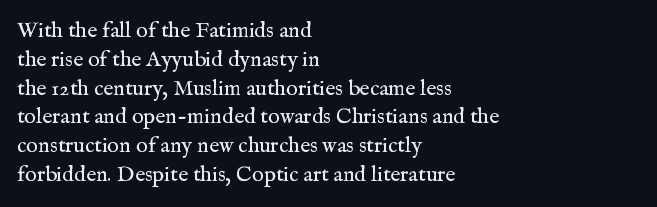
Q: Is the text bold? A: No.
Q: Is the text italic (slanted)? A: No, it is upright.
Q: Is the text underlined? A: No.
Q: How is the paragraph aligned? A: Left-aligned.
Q: Is the spacing between letters normal or unusually wide? A: Normal.
Q: Is the spacing between lines tight, normal or loose? A: Normal.
